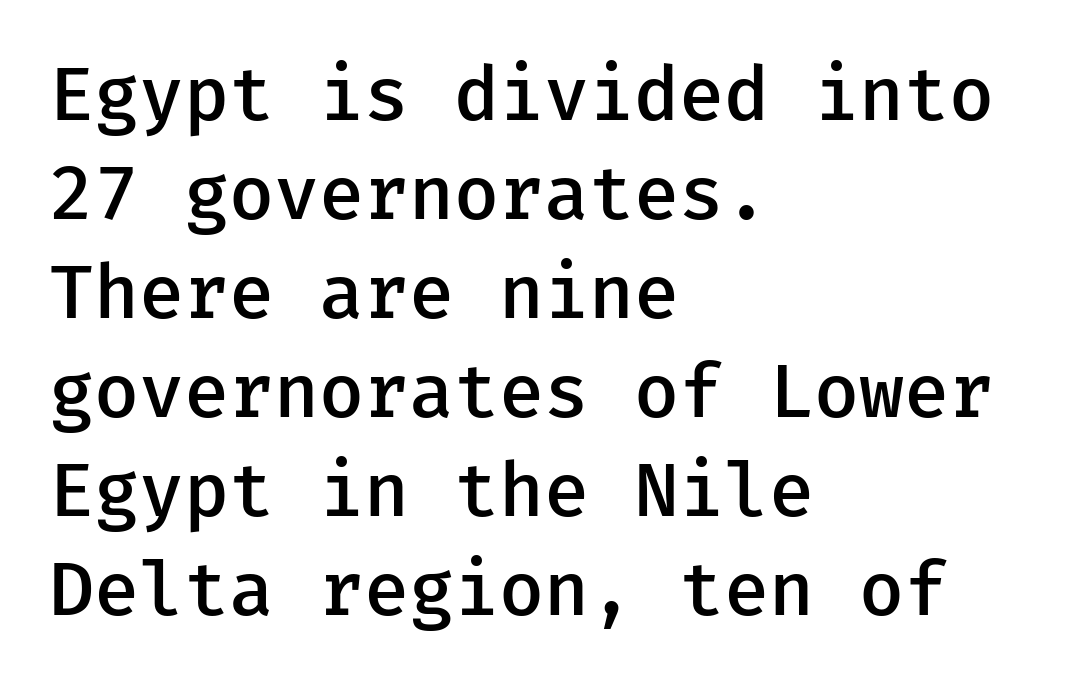
{"serif": "no", "italic": "no", "bold": "semi", "weight": "semibold", "width": "normal", "stroke_contrast": "low", "x_height": "medium", "underline": "no", "align": "left", "line_spacing": "normal", "line_spacing_ratio": 1.32, "letter_spacing": "normal", "letter_spacing_em": 0.0, "glyph_px": 75}
